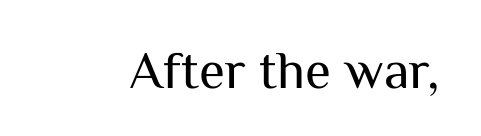
Tracking here is standard; glyphs follow each other at the usual distance. Is this a heavy cut? Hardly; it is regular or lighter. It's the straight-up-and-down kind of type. I'd call this a sans setting — the letters go barefoot. The space directly below the letters is spotless.
